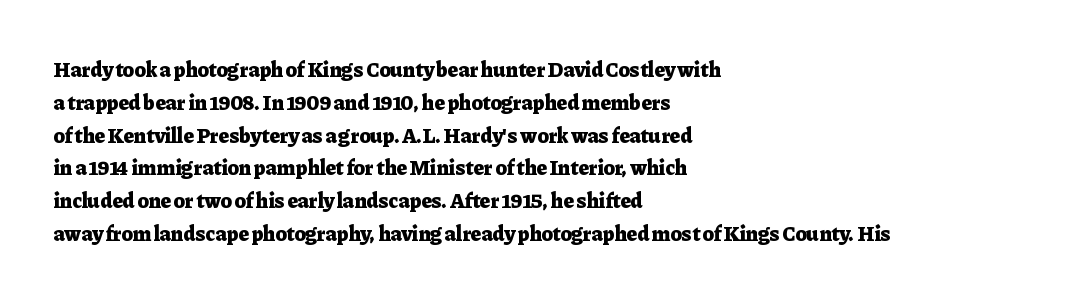
Q: Is the text bold? A: Yes.
Q: Is the text italic (slanted)? A: No, it is upright.
Q: Is the text underlined? A: No.
Q: How is the paragraph aligned? A: Left-aligned.
Q: Is the spacing between letters normal or unusually wide? A: Normal.
Q: Is the spacing between lines tight, normal or loose? A: Normal.
